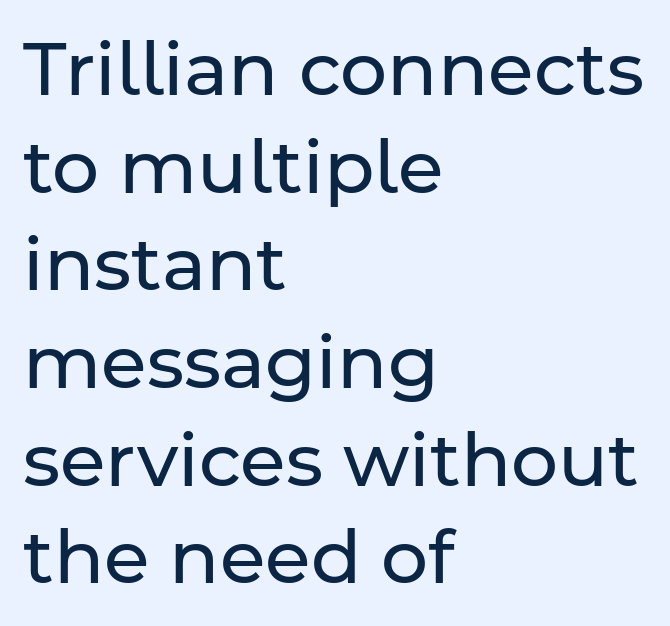
The image shows 74 px regular-weight sans-serif type, upright; set left-aligned, normal line spacing (1.32x), normal letter spacing, not underlined; low stroke contrast and a medium x-height.
